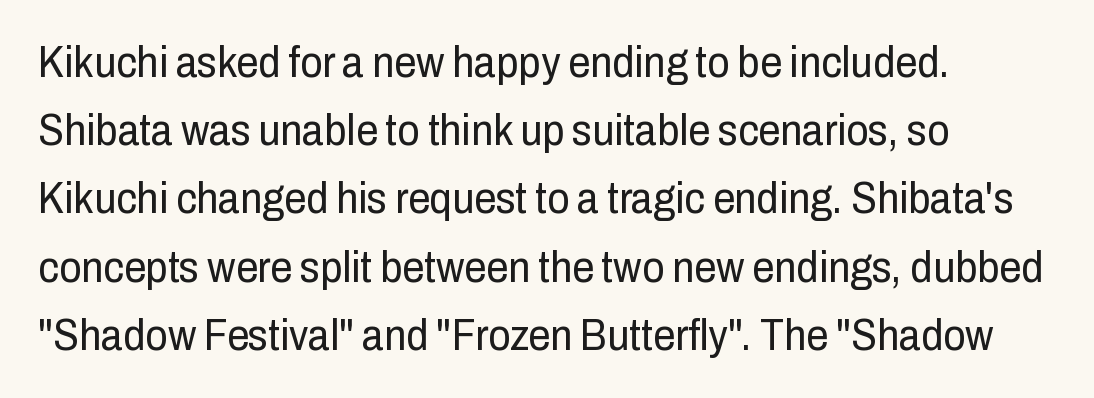
Q: Is the text bold? A: No.
Q: Is the text italic (slanted)? A: No, it is upright.
Q: Is the typeface a serif or a sans-serif typeface? A: Sans-serif.
Q: Is the text underlined? A: No.
Q: How is the paragraph aligned? A: Left-aligned.
Q: Is the spacing between letters normal or unusually wide? A: Normal.
Q: Is the spacing between lines tight, normal or loose? A: Normal.
Q: Width (condensed, normal, or wide)? A: Condensed.
Q: Stroke contrast? A: Low.
Q: x-height? A: Medium.
Q: Monospaced? A: No.
